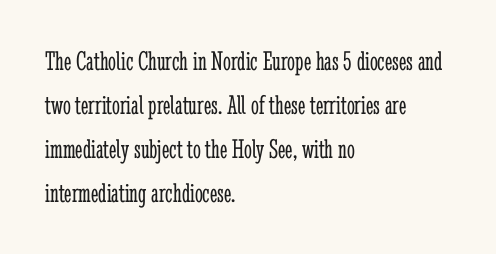
Q: Is the text bold? A: No.
Q: Is the text italic (slanted)? A: No, it is upright.
Q: Is the typeface a serif or a sans-serif typeface? A: Serif.
Q: Is the text underlined? A: No.
Q: How is the paragraph aligned? A: Left-aligned.
Q: Is the spacing between letters normal or unusually wide? A: Normal.
Q: Is the spacing between lines tight, normal or loose? A: Normal.
Q: Width (condensed, normal, or wide)? A: Condensed.
Q: Stroke contrast? A: Low.
Q: x-height? A: Medium.
Q: Monospaced? A: No.
